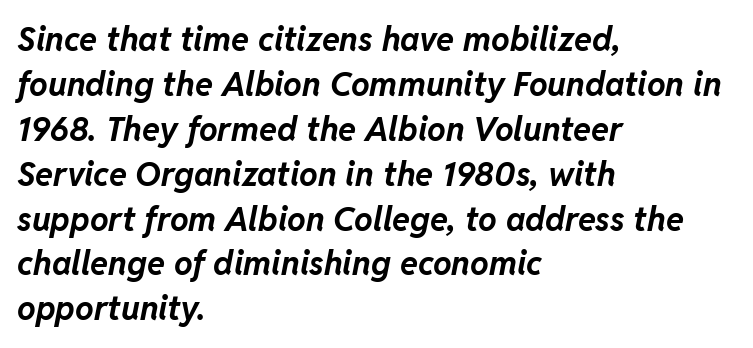
Left-aligned paragraph, ragged on the right. Lines of text with bare space underneath. A typesetter would call this proportional, since set widths differ per character. Strokes here are thick enough to call this a true bold. Compared with typical paragraphs, the rows here are spaced about the same. Observe the ordinary spacing: letters are neighbours, not strangers.
